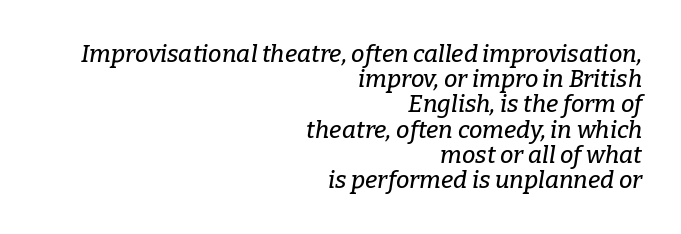
The image shows 24 px text type, italic (leaning right); set right-aligned, tight line spacing (1.05x), normal letter spacing, not underlined.
